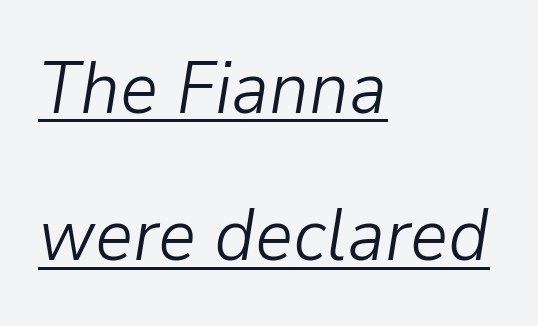
The image shows 74 px light type, italic (leaning right); set left-aligned, loose line spacing (1.99x), normal letter spacing, underlined; low stroke contrast and a medium x-height.
